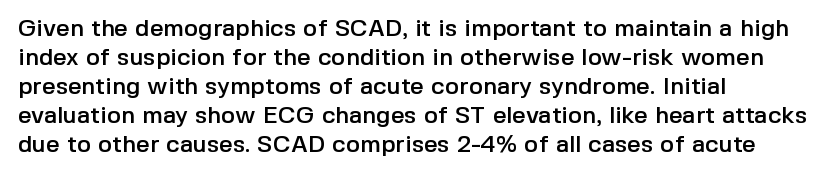
Q: Is the text italic (slanted)? A: No, it is upright.
Q: Is the text underlined? A: No.
Q: How is the paragraph aligned? A: Left-aligned.
Q: Is the spacing between letters normal or unusually wide? A: Normal.
